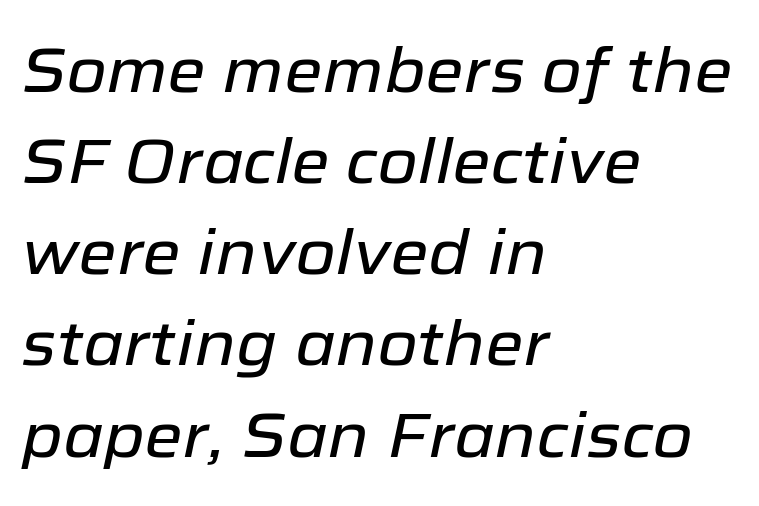
{"italic": "yes", "lean": "right", "slant_degrees": 12, "width": "normal", "stroke_contrast": "low", "x_height": "medium", "monospaced": "no", "underline": "no", "align": "left", "line_spacing": "normal", "line_spacing_ratio": 1.47, "letter_spacing": "normal", "letter_spacing_em": 0.0, "glyph_px": 62}
